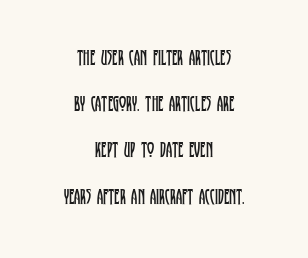
The image shows 22 px text type, upright; set centered, loose line spacing (2.1x), normal letter spacing, not underlined.
